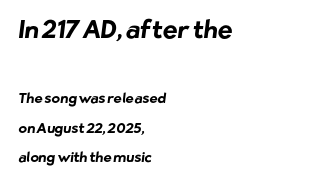
Q: Is the text bold? A: Yes.
Q: Is the text underlined? A: No.
Q: How is the paragraph aligned? A: Left-aligned.
Q: Is the spacing between letters normal or unusually wide? A: Normal.
Q: Is the spacing between lines tight, normal or loose? A: Loose.
Q: Which block of text is set in a larger size, the first (top) or the second (bottom)? A: The first (top) one.
